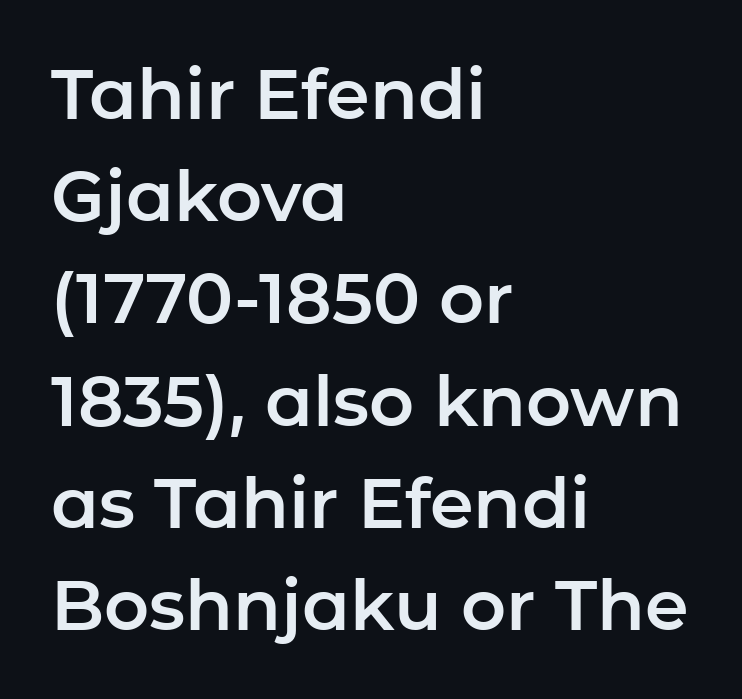
The letterforms sit shoulder to shoulder at normal distance. A typesetter would call this proportional, since set widths differ per character. The paragraph has a hard left edge and a soft right edge. A typesetter would call this leading conventional body-copy spacing. These lines are composed in type without serifs.
